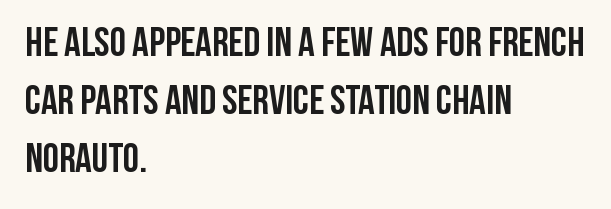
This rendering features lettering with no underline. The ragged edge is on the right, which tells us the setting is flush left. Character widths vary here, with narrow letters taking less room than wide ones. Short note: letters normally spaced. Posture: vertical. How would I describe the line gaps? Plain and ordinary.
